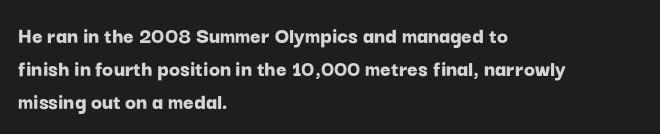
Q: Is the text bold? A: Yes.
Q: Is the text italic (slanted)? A: No, it is upright.
Q: Is the text underlined? A: No.
Q: How is the paragraph aligned? A: Left-aligned.
Q: Is the spacing between letters normal or unusually wide? A: Normal.
Q: Is the spacing between lines tight, normal or loose? A: Normal.
